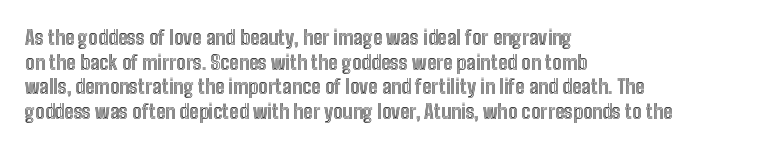
{"italic": "no", "underline": "no", "align": "left", "line_spacing_ratio": 1.23, "letter_spacing": "normal", "letter_spacing_em": 0.0, "glyph_px": 20}
